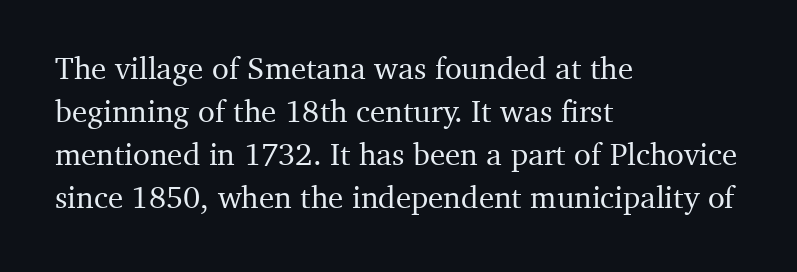
Q: Is the text italic (slanted)? A: No, it is upright.
Q: Is the typeface a serif or a sans-serif typeface? A: Serif.
Q: Is the text underlined? A: No.
Q: How is the paragraph aligned? A: Left-aligned.
Q: Is the spacing between letters normal or unusually wide? A: Normal.
Q: Is the spacing between lines tight, normal or loose? A: Normal.
Q: Width (condensed, normal, or wide)? A: Normal.
Q: Stroke contrast? A: Medium.
Q: x-height? A: Medium.
Q: Monospaced? A: No.
